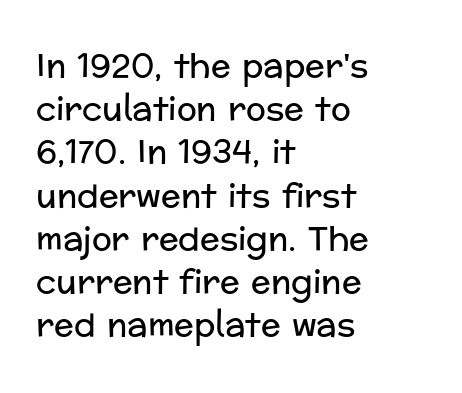
Q: Is the text bold? A: No.
Q: Is the text italic (slanted)? A: No, it is upright.
Q: Is the typeface a serif or a sans-serif typeface? A: Sans-serif.
Q: Is the text underlined? A: No.
Q: How is the paragraph aligned? A: Left-aligned.
Q: Is the spacing between letters normal or unusually wide? A: Normal.
Q: Is the spacing between lines tight, normal or loose? A: Normal.
Q: Width (condensed, normal, or wide)? A: Normal.
Q: Stroke contrast? A: Low.
Q: x-height? A: Medium.
Q: Monospaced? A: No.
